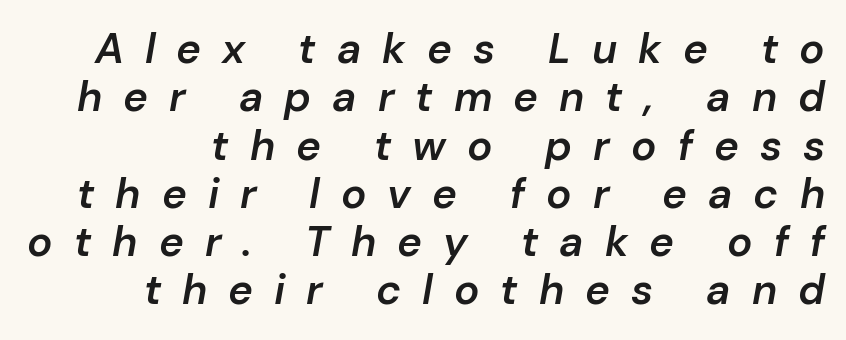
The image shows 42 px semibold type, italic (leaning right); set right-aligned, tight line spacing (1.15x), unusually wide letter spacing (+0.5 em), not underlined; low stroke contrast and a medium x-height.
